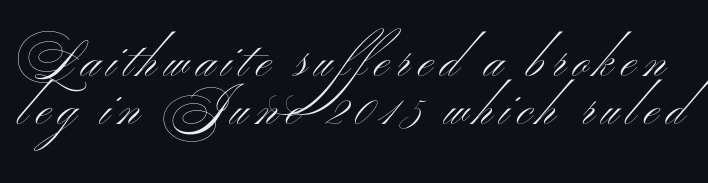
{"serif": "no", "bold": "no", "weight": "light", "width": "wide", "stroke_contrast": "medium", "x_height": "small", "monospaced": "no", "underline": "no", "line_spacing": "tight", "line_spacing_ratio": 0.98, "glyph_px": 49}
